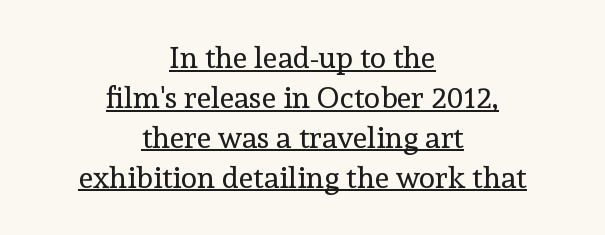
No heavy texture on the line: the type isn't bold. Underline: present. Compared with a flush-left layout, this one balances lines on the center instead. It's the straight-up-and-down kind of type. Examine the stroke ends and you'll spot serifs. You could call the tracking neutral — neither tight nor loose.
